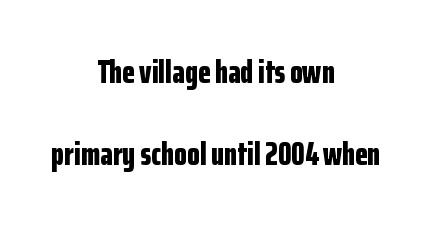
{"serif": "no", "italic": "no", "bold": "yes", "weight": "bold", "width": "condensed", "stroke_contrast": "low", "x_height": "medium", "monospaced": "no", "underline": "no", "align": "center", "line_spacing": "loose", "line_spacing_ratio": 2.49, "letter_spacing": "normal", "letter_spacing_em": 0.0, "glyph_px": 33}
